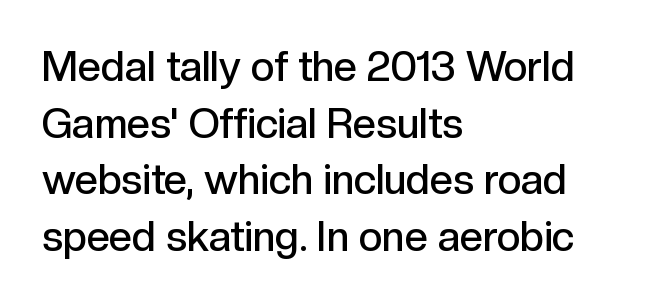
These lines are rendered in a variable-pitch font. The letters are semibold — heavier than regular but short of a full bold. In CSS terms this would be text-align: left. Notice how the stems are strictly vertical — no italics here. No word sits above an underline. Serifs: no, the terminals of the letterforms are clean.
